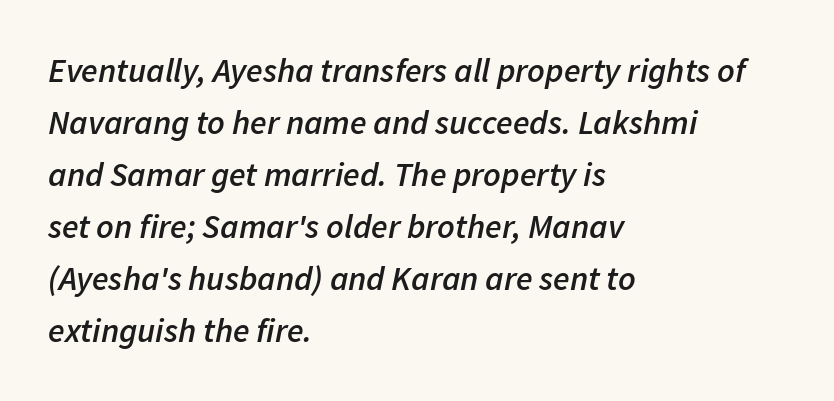
The image shows 34 px semibold type, italic (leaning right); set left-aligned, normal line spacing (1.53x), normal letter spacing, not underlined; low stroke contrast and a medium x-height.
